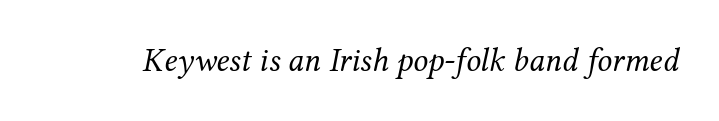
Q: Is the text bold? A: No.
Q: Is the text italic (slanted)? A: Yes, it leans right by about 12 degrees.
Q: Is the typeface a serif or a sans-serif typeface? A: Serif.
Q: Is the text underlined? A: No.
Q: Is the spacing between letters normal or unusually wide? A: Normal.
Q: Width (condensed, normal, or wide)? A: Normal.
Q: Stroke contrast? A: Medium.
Q: x-height? A: Medium.
Q: Monospaced? A: No.
